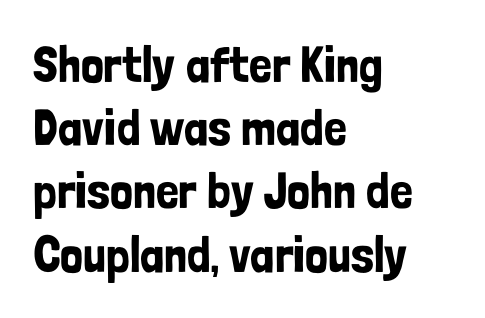
{"serif": "no", "italic": "no", "width": "condensed", "stroke_contrast": "low", "x_height": "medium", "monospaced": "no", "underline": "no", "align": "left", "line_spacing_ratio": 1.24, "letter_spacing": "normal", "letter_spacing_em": 0.0, "glyph_px": 51}
